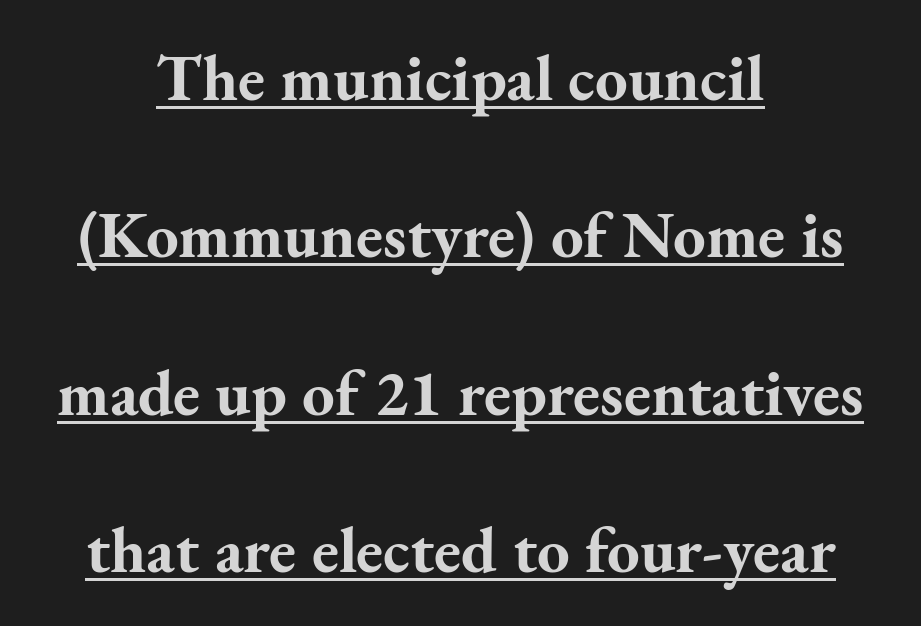
{"serif": "yes", "italic": "no", "bold": "yes", "weight": "bold", "width": "normal", "stroke_contrast": "medium", "x_height": "small", "monospaced": "no", "underline": "yes", "align": "center", "line_spacing": "loose", "line_spacing_ratio": 2.42, "letter_spacing": "normal", "letter_spacing_em": 0.0, "glyph_px": 65}
